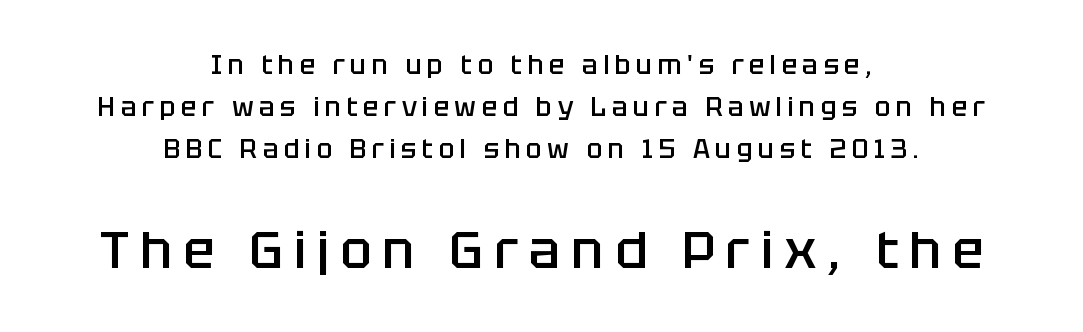
Descender tails drop into unmarked territory. A typesetter would call this heavily tracked-out type. Line starts and ends both wander, symmetrically. Nothing sits at the stroke ends, so this counts as sans-serif. Horizontal bands of white between lines are of average thickness. Weight: semibold (demi).
